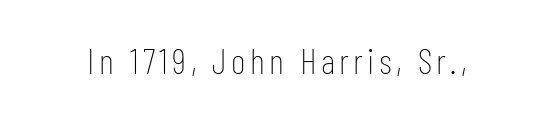
{"serif": "no", "italic": "no", "bold": "no", "weight": "thin", "width": "condensed", "stroke_contrast": "low", "x_height": "medium", "monospaced": "no", "underline": "no", "glyph_px": 36}
